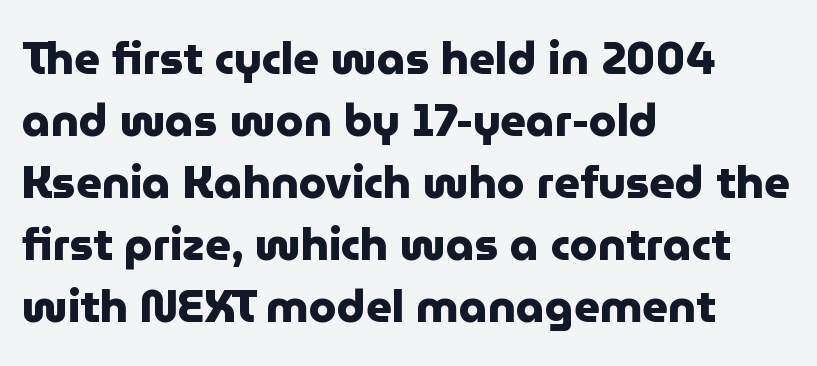
{"serif": "no", "italic": "no", "bold": "yes", "weight": "heavy", "width": "normal", "stroke_contrast": "low", "x_height": "medium", "monospaced": "no", "underline": "no", "align": "left", "line_spacing": "normal", "line_spacing_ratio": 1.38, "letter_spacing": "normal", "letter_spacing_em": 0.0, "glyph_px": 45}
